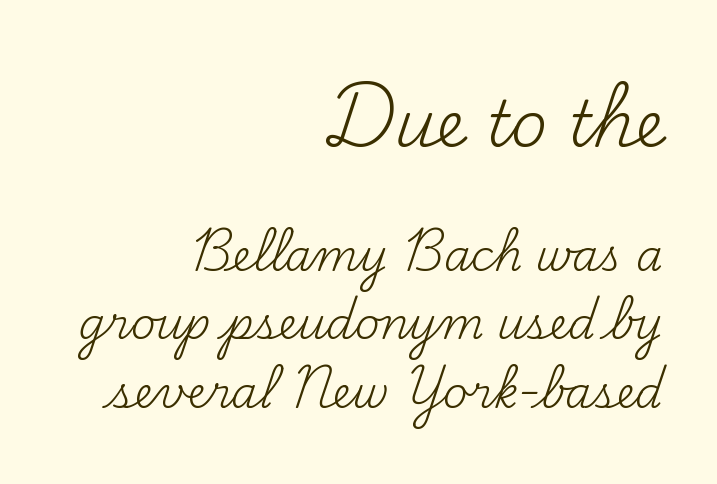
The image shows 64 px regular-weight serif type; set right-aligned, normal line spacing (1.6x), normal letter spacing, not underlined; the first (top) block is 1.49x larger; medium stroke contrast and a small x-height.
